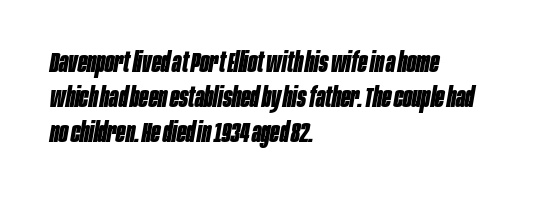
{"italic": "yes", "lean": "right", "slant_degrees": 10, "bold": "yes", "underline": "no", "align": "left", "line_spacing": "normal", "line_spacing_ratio": 1.29, "letter_spacing": "normal", "letter_spacing_em": 0.0, "glyph_px": 27}
